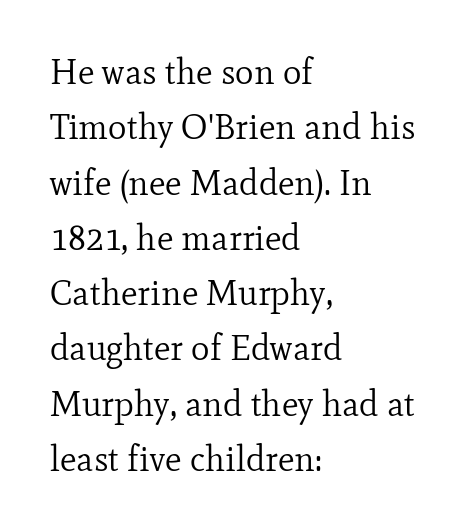
Does the leading feel generous? No, just average. Letters have the restrained weight of plain body copy at most. Regarding serifs, this sample has them. A typesetter would call this proportional, since set widths differ per character. Honestly, there is no underline to notice here at all. Does extra space separate the letters? No, they use regular spacing.
